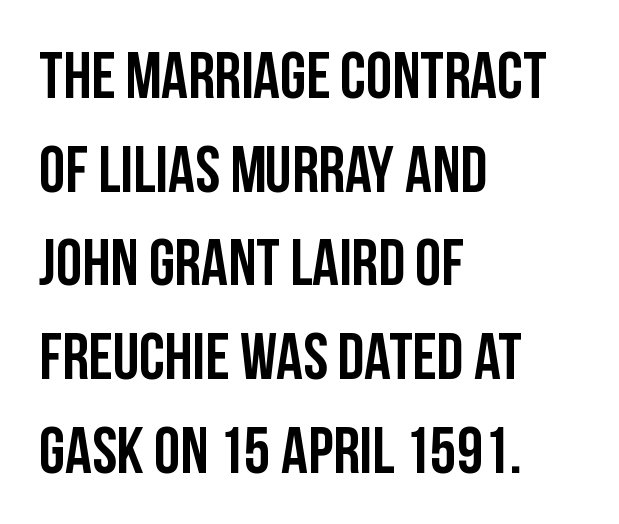
Q: Is the text italic (slanted)? A: No, it is upright.
Q: Is the typeface a serif or a sans-serif typeface? A: Sans-serif.
Q: Is the text underlined? A: No.
Q: How is the paragraph aligned? A: Left-aligned.
Q: Is the spacing between letters normal or unusually wide? A: Normal.
Q: Is the spacing between lines tight, normal or loose? A: Normal.
Q: Width (condensed, normal, or wide)? A: Condensed.
Q: Stroke contrast? A: Low.
Q: x-height? A: Large.
Q: Monospaced? A: No.
